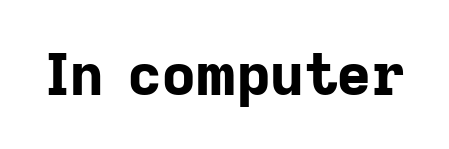
The image shows 58 px bold sans-serif type, upright; set normal letter spacing, not underlined; low stroke contrast and a medium x-height.
